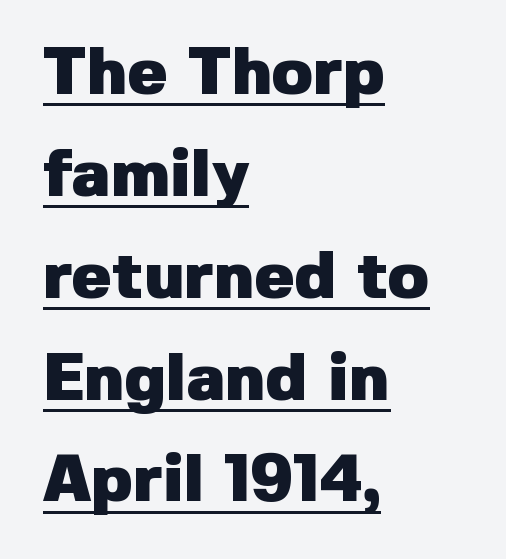
{"serif": "no", "italic": "no", "bold": "yes", "weight": "heavy", "width": "normal", "stroke_contrast": "low", "x_height": "medium", "monospaced": "no", "underline": "yes", "align": "left", "line_spacing": "normal", "line_spacing_ratio": 1.52, "letter_spacing": "normal", "letter_spacing_em": 0.0, "glyph_px": 67}
